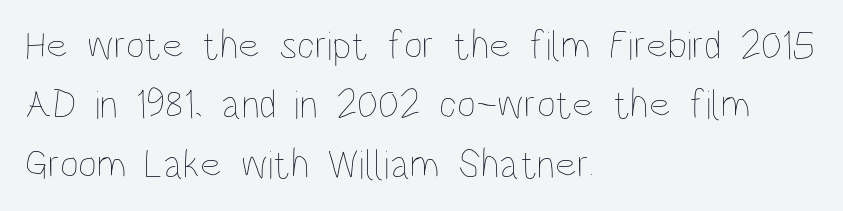
{"italic": "no", "bold": "no", "weight": "thin", "width": "condensed", "stroke_contrast": "low", "x_height": "large", "monospaced": "no", "underline": "no", "align": "left", "line_spacing": "normal", "line_spacing_ratio": 1.45, "letter_spacing": "normal", "letter_spacing_em": 0.0, "glyph_px": 41}
